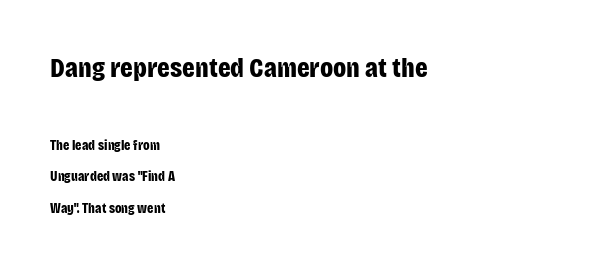
The image shows 28 px bold, condensed sans-serif type, upright; set left-aligned, loose line spacing (2.26x), normal letter spacing, not underlined; the first (top) block is 2.0x larger; low stroke contrast and a large x-height.
